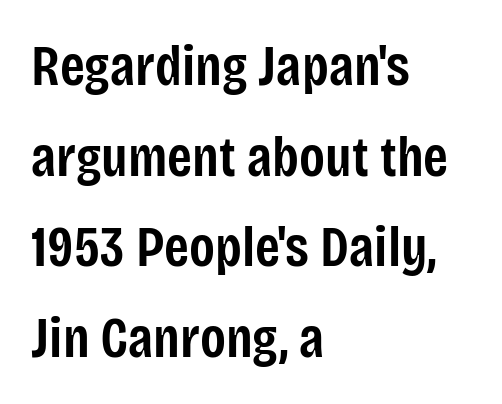
{"serif": "no", "italic": "no", "bold": "semi", "weight": "semibold", "width": "condensed", "stroke_contrast": "low", "x_height": "large", "monospaced": "no", "underline": "no", "align": "left", "line_spacing": "normal", "line_spacing_ratio": 1.59, "letter_spacing": "normal", "letter_spacing_em": 0.0, "glyph_px": 57}
